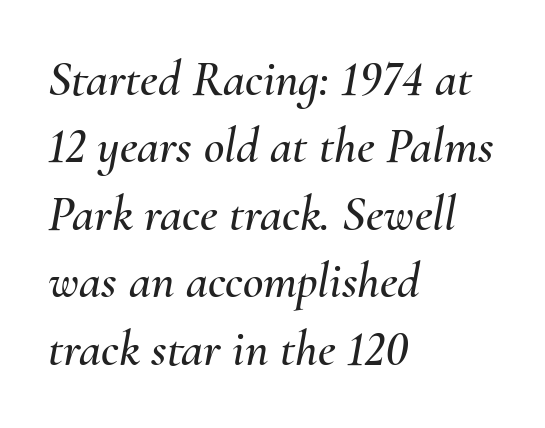
Q: Is the text italic (slanted)? A: Yes, it leans right by about 10 degrees.
Q: Is the text underlined? A: No.
Q: How is the paragraph aligned? A: Left-aligned.
Q: Is the spacing between letters normal or unusually wide? A: Normal.
Q: Is the spacing between lines tight, normal or loose? A: Normal.
Q: Width (condensed, normal, or wide)? A: Normal.
Q: Stroke contrast? A: Medium.
Q: x-height? A: Small.
Q: Monospaced? A: No.
